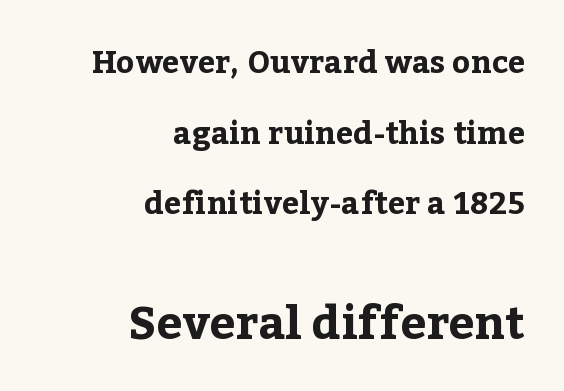
Is the type bold? Yes — the strokes are clearly thick and heavy. To sum up the face: it has serifs. The rendering uses natural spacing where letterforms have individual widths. Observe the ordinary spacing: letters are neighbours, not strangers. This is the regular roman posture of the typeface.
